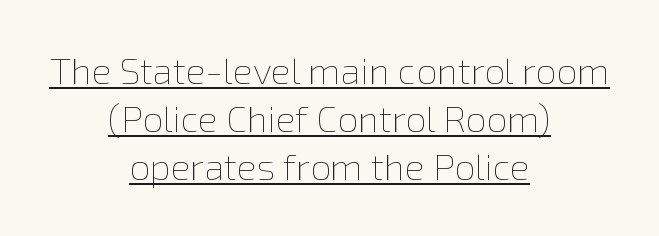
The image shows 37 px thin type, upright; set centered, normal line spacing (1.3x), normal letter spacing, underlined; low stroke contrast and a medium x-height.
